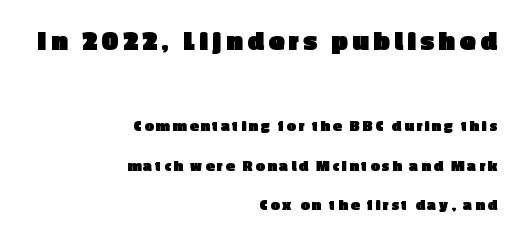
Type without underlining. The axis of the letterforms is exactly vertical. Does the leading feel generous? Absolutely, it's lavish. The more generous point size was reserved for the upper chunk. Compared with a flush-left layout, this one pins lines to the opposite, right side. Typesetter's note: full bold, strokes at maximum text heaviness.
